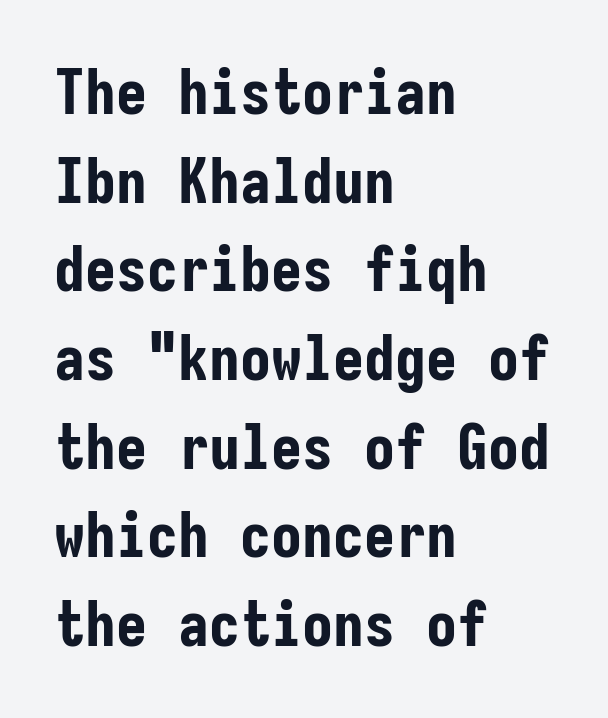
The image shows 62 px bold, condensed sans-serif type, upright, monospaced; set left-aligned, normal line spacing (1.43x), normal letter spacing, not underlined; low stroke contrast and a medium x-height.
